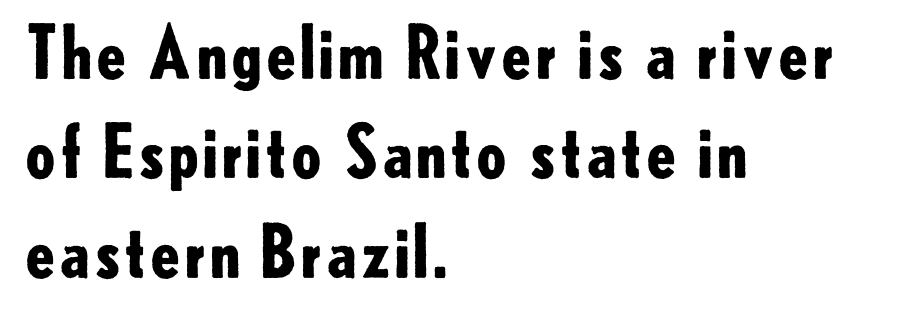
{"serif": "no", "italic": "no", "bold": "yes", "weight": "bold", "width": "normal", "stroke_contrast": "low", "x_height": "small", "monospaced": "no", "underline": "no", "align": "left", "line_spacing": "normal", "line_spacing_ratio": 1.4, "letter_spacing": "normal", "letter_spacing_em": 0.0, "glyph_px": 71}
